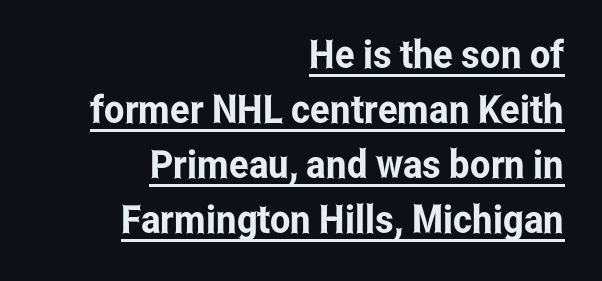
The typography opts for an upright posture over an oblique one. Reading down the block, your eye finds every line finishing at a fixed right position. Grotesque or geometric, the face here clearly has no serifs. Spacing verdict: proportional, widths tailored to each character.
